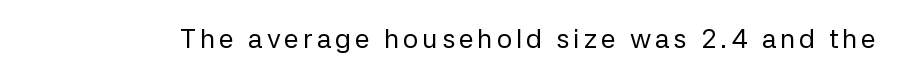
{"italic": "no", "bold": "no", "underline": "no", "glyph_px": 27}
